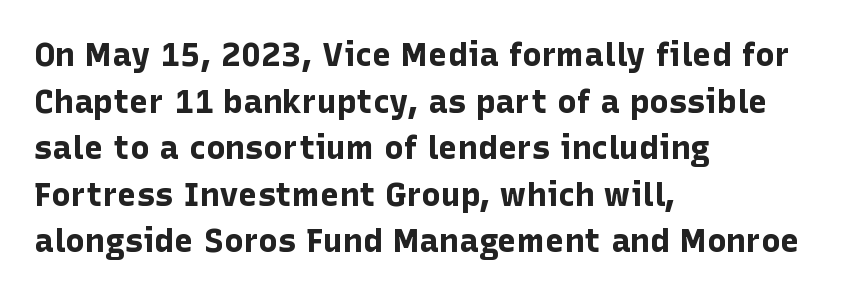
Q: Is the text bold? A: Yes.
Q: Is the text italic (slanted)? A: No, it is upright.
Q: Is the typeface a serif or a sans-serif typeface? A: Sans-serif.
Q: Is the text underlined? A: No.
Q: How is the paragraph aligned? A: Left-aligned.
Q: Is the spacing between letters normal or unusually wide? A: Normal.
Q: Is the spacing between lines tight, normal or loose? A: Normal.
Q: Width (condensed, normal, or wide)? A: Normal.
Q: Stroke contrast? A: Low.
Q: x-height? A: Medium.
Q: Monospaced? A: No.
